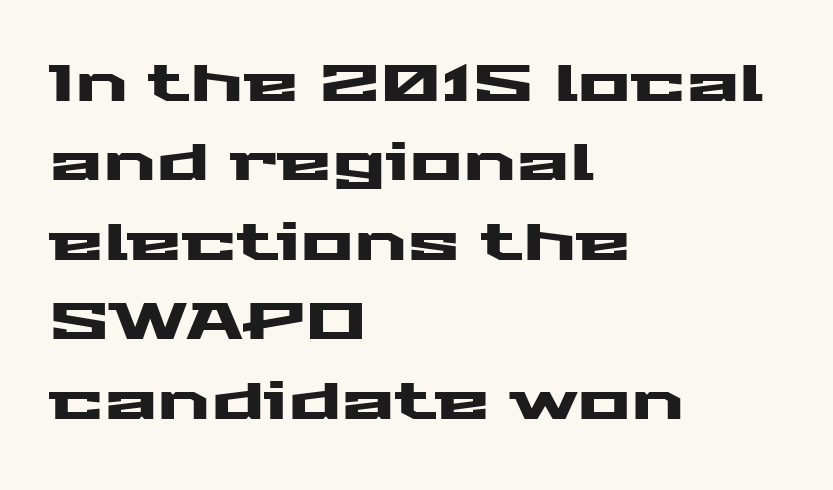
Q: Is the text italic (slanted)? A: No, it is upright.
Q: Is the typeface a serif or a sans-serif typeface? A: Sans-serif.
Q: Is the text underlined? A: No.
Q: How is the paragraph aligned? A: Left-aligned.
Q: Is the spacing between letters normal or unusually wide? A: Normal.
Q: Is the spacing between lines tight, normal or loose? A: Normal.
Q: Width (condensed, normal, or wide)? A: Wide.
Q: Stroke contrast? A: Medium.
Q: x-height? A: Medium.
Q: Monospaced? A: No.
